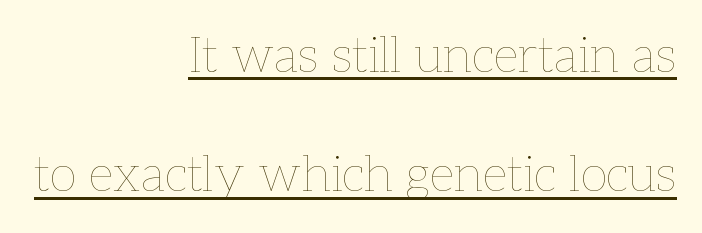
Q: Is the text bold? A: No.
Q: Is the text italic (slanted)? A: No, it is upright.
Q: Is the text underlined? A: Yes.
Q: How is the paragraph aligned? A: Right-aligned.
Q: Is the spacing between letters normal or unusually wide? A: Normal.
Q: Is the spacing between lines tight, normal or loose? A: Loose.
Q: Width (condensed, normal, or wide)? A: Normal.
Q: Stroke contrast? A: Low.
Q: x-height? A: Medium.
Q: Monospaced? A: No.
